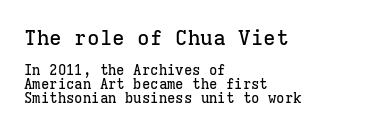
Q: Is the text italic (slanted)? A: No, it is upright.
Q: Is the text underlined? A: No.
Q: How is the paragraph aligned? A: Left-aligned.
Q: Is the spacing between letters normal or unusually wide? A: Normal.
Q: Is the spacing between lines tight, normal or loose? A: Tight.
Q: Which block of text is set in a larger size, the first (top) or the second (bottom)? A: The first (top) one.
